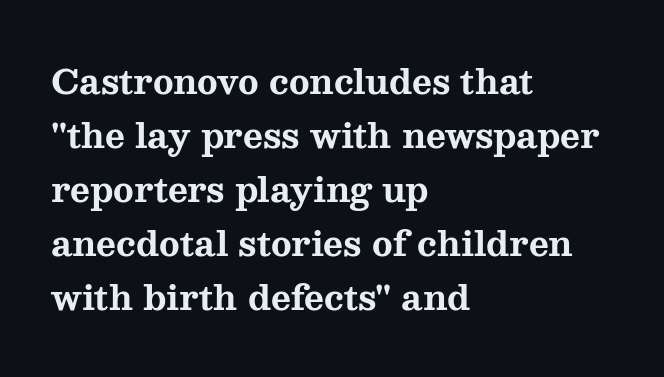
The image shows 34 px bold, wide serif type, upright; set left-aligned, normal line spacing (1.59x), normal letter spacing, not underlined; medium stroke contrast and a medium x-height.
